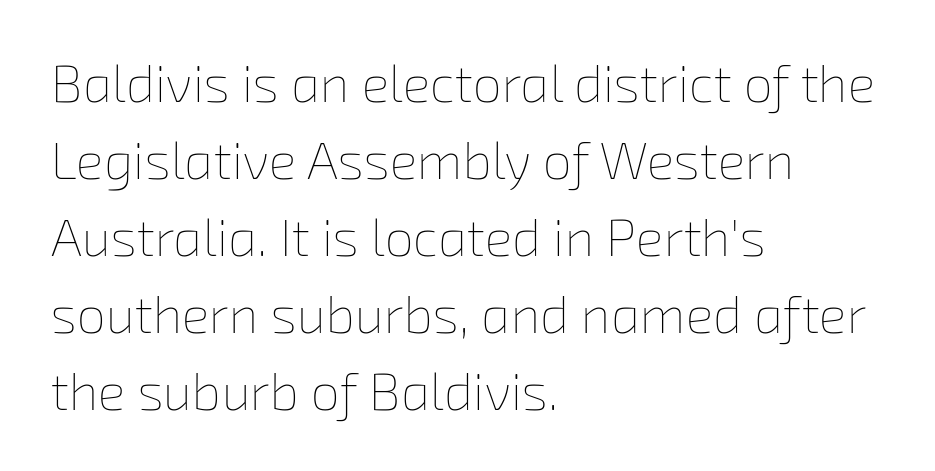
The image shows 52 px thin type; set left-aligned, normal line spacing (1.48x), normal letter spacing, not underlined; low stroke contrast and a medium x-height.
